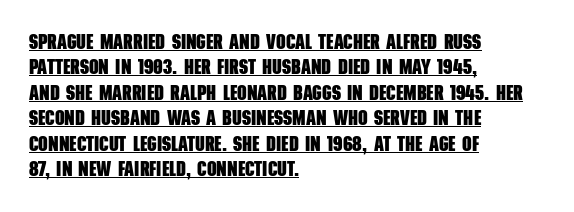
Q: Is the text bold? A: Yes.
Q: Is the text underlined? A: Yes.
Q: How is the paragraph aligned? A: Left-aligned.
Q: Is the spacing between letters normal or unusually wide? A: Normal.
